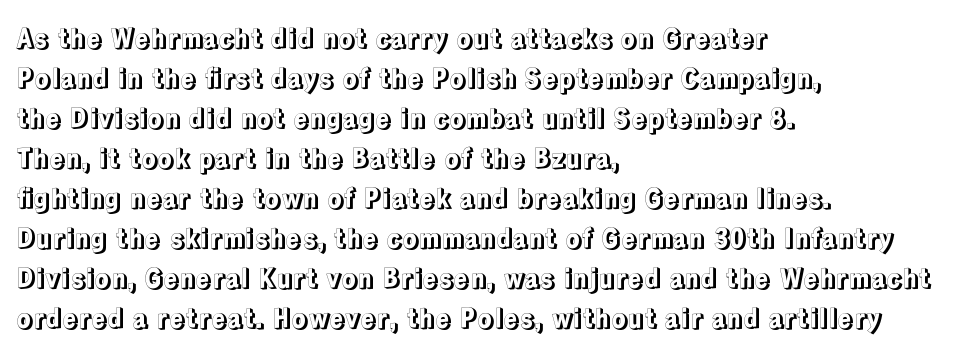
Q: Is the text italic (slanted)? A: No, it is upright.
Q: Is the text underlined? A: No.
Q: How is the paragraph aligned? A: Left-aligned.
Q: Is the spacing between letters normal or unusually wide? A: Normal.
Q: Is the spacing between lines tight, normal or loose? A: Normal.
